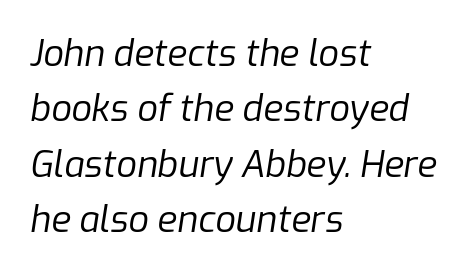
{"italic": "yes", "lean": "right", "slant_degrees": 9, "bold": "no", "weight": "regular", "width": "normal", "stroke_contrast": "low", "x_height": "medium", "monospaced": "no", "underline": "no", "align": "left", "line_spacing": "normal", "line_spacing_ratio": 1.54, "letter_spacing": "normal", "letter_spacing_em": 0.0, "glyph_px": 36}
